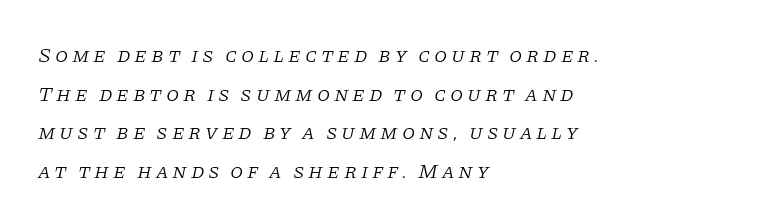
Q: Is the text bold? A: No.
Q: Is the text italic (slanted)? A: Yes, it leans right by about 11 degrees.
Q: Is the text underlined? A: No.
Q: How is the paragraph aligned? A: Left-aligned.
